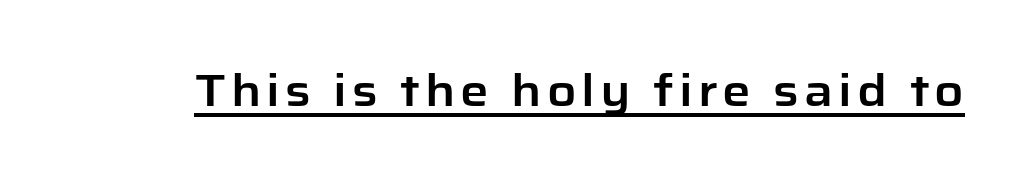
A sans-serif font was chosen for this passage. Think of a printed novel: that variable character pitch is what you see here. Somebody hit Ctrl+U on this one — the words are underlined. Ordinary non-slanted type is in use.
